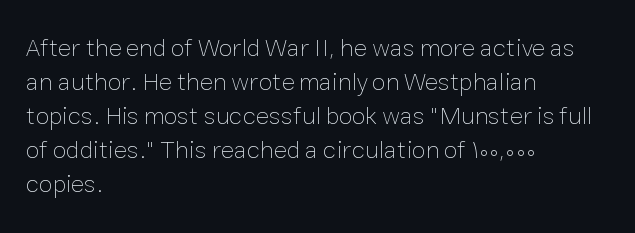
{"italic": "no", "bold": "no", "underline": "no", "align": "left", "line_spacing": "normal", "line_spacing_ratio": 1.36, "letter_spacing": "normal", "letter_spacing_em": 0.0, "glyph_px": 25}
